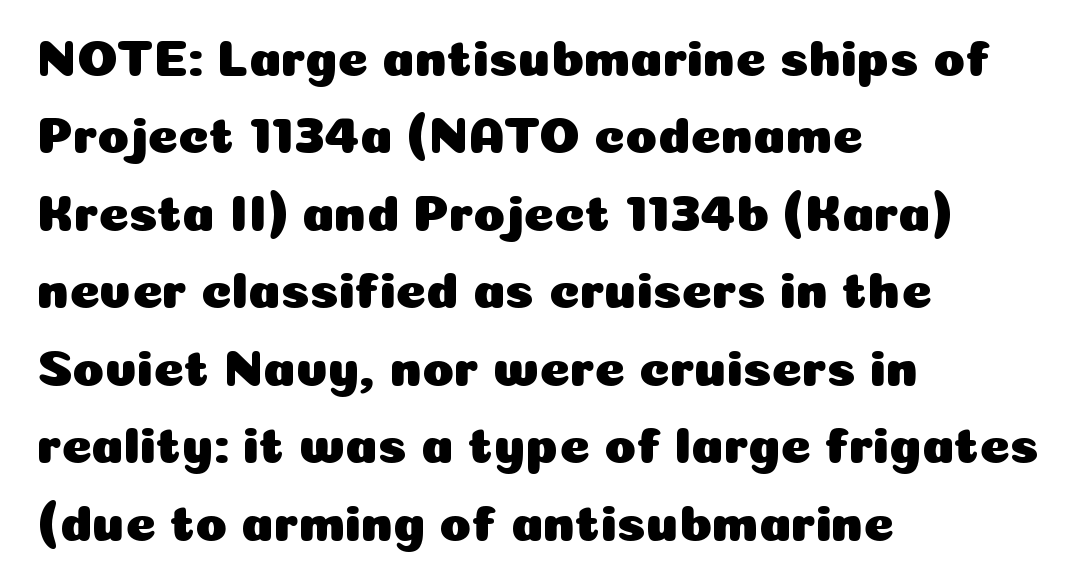
Q: Is the text italic (slanted)? A: No, it is upright.
Q: Is the typeface a serif or a sans-serif typeface? A: Sans-serif.
Q: Is the text underlined? A: No.
Q: How is the paragraph aligned? A: Left-aligned.
Q: Is the spacing between letters normal or unusually wide? A: Normal.
Q: Is the spacing between lines tight, normal or loose? A: Normal.
Q: Width (condensed, normal, or wide)? A: Normal.
Q: Stroke contrast? A: Low.
Q: x-height? A: Medium.
Q: Monospaced? A: No.
